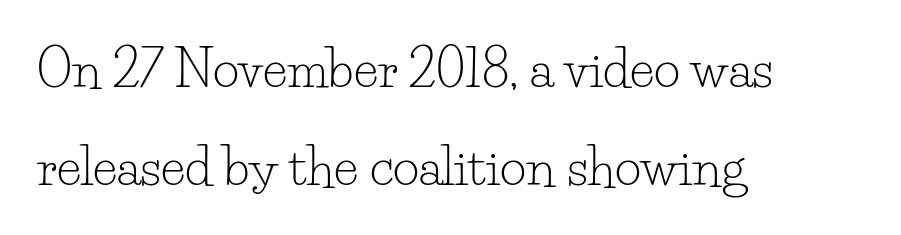
Notice the wide empty band between every row — that's loose leading. The weight would be labelled regular, book, light, or lighter still. A typesetter would call this proportional, since set widths differ per character. The compositor pushed each line to the left boundary. A roman cut, with each character standing at attention.
